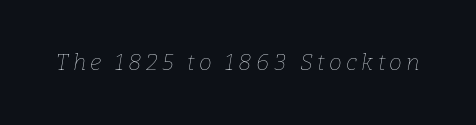
Q: Is the text bold? A: No.
Q: Is the text italic (slanted)? A: Yes, it leans right by about 9 degrees.
Q: Is the text underlined? A: No.
